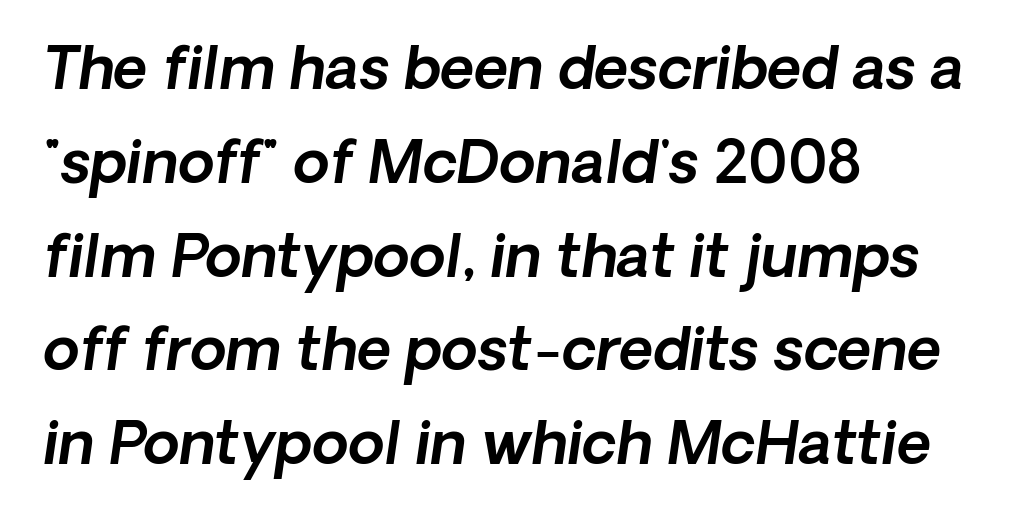
Q: Is the text italic (slanted)? A: Yes, it leans right by about 8 degrees.
Q: Is the text underlined? A: No.
Q: How is the paragraph aligned? A: Left-aligned.
Q: Is the spacing between letters normal or unusually wide? A: Normal.
Q: Is the spacing between lines tight, normal or loose? A: Normal.
Q: Width (condensed, normal, or wide)? A: Normal.
Q: x-height? A: Medium.
Q: Monospaced? A: No.
